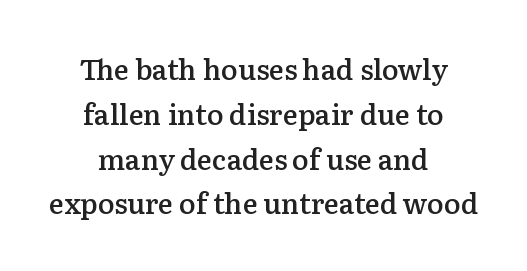
Leftover space on each line is divided equally before and after the words. How are the letters spaced? Ordinarily, with no added tracking. A typesetter would call this leading conventional body-copy spacing. These lines are composed in type with serifs.
